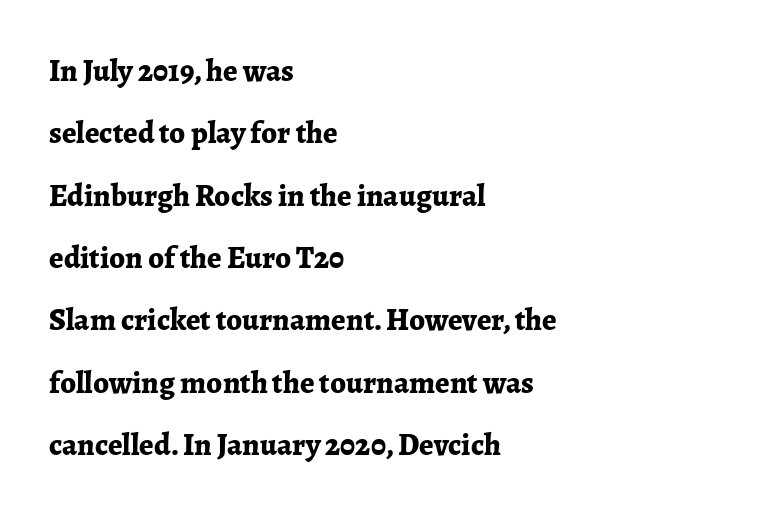
Is there much room between lines? Yes — plenty of vertical air separates them. Letters rest on an invisible, unmarked baseline. Note the varied advance widths — an 'i' is clearly narrower than an 'm'. The type is set solid horizontally, with unmodified tracking.
